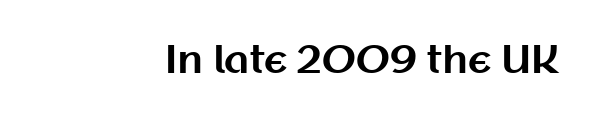
{"serif": "no", "italic": "no", "bold": "yes", "weight": "bold", "width": "normal", "stroke_contrast": "medium", "x_height": "medium", "monospaced": "no", "underline": "no", "letter_spacing": "normal", "letter_spacing_em": 0.0, "glyph_px": 38}
